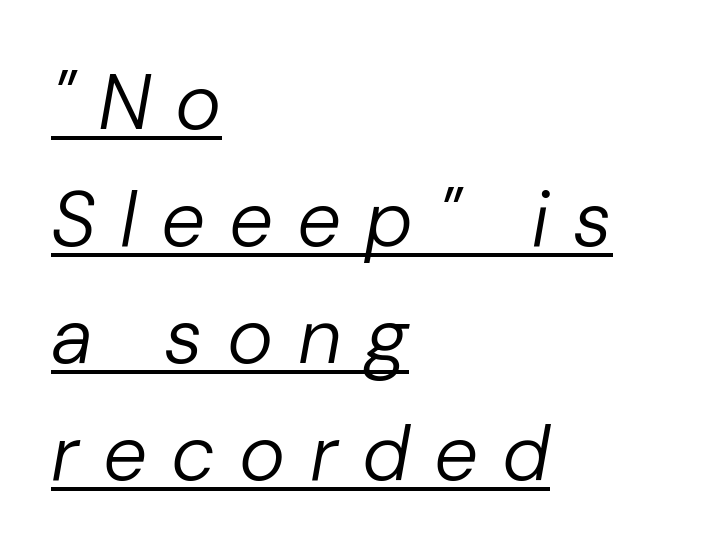
Q: Is the text bold? A: No.
Q: Is the text italic (slanted)? A: Yes, it leans right by about 10 degrees.
Q: Is the text underlined? A: Yes.
Q: How is the paragraph aligned? A: Left-aligned.
Q: Is the spacing between letters normal or unusually wide? A: Unusually wide.
Q: Is the spacing between lines tight, normal or loose? A: Normal.
Q: Width (condensed, normal, or wide)? A: Normal.
Q: Stroke contrast? A: Low.
Q: x-height? A: Medium.
Q: Monospaced? A: No.
